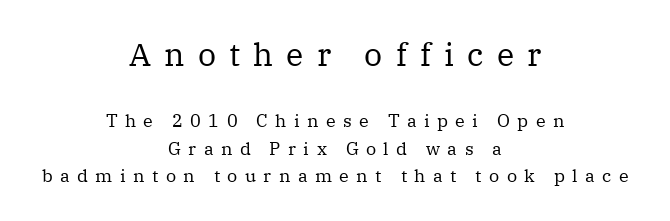
{"serif": "yes", "italic": "no", "bold": "no", "weight": "regular", "width": "normal", "stroke_contrast": "medium", "x_height": "medium", "monospaced": "no", "underline": "no", "align": "center", "line_spacing": "normal", "line_spacing_ratio": 1.54, "letter_spacing": "wide", "letter_spacing_em": 0.41, "larger_block": "first", "size_ratio": 1.78, "glyph_px": 32}
